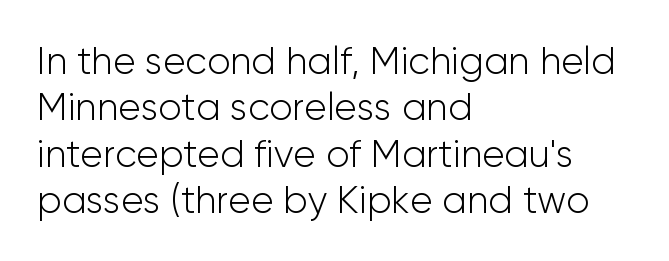
Q: Is the text bold? A: No.
Q: Is the text italic (slanted)? A: No, it is upright.
Q: Is the typeface a serif or a sans-serif typeface? A: Sans-serif.
Q: Is the text underlined? A: No.
Q: How is the paragraph aligned? A: Left-aligned.
Q: Is the spacing between letters normal or unusually wide? A: Normal.
Q: Width (condensed, normal, or wide)? A: Normal.
Q: Stroke contrast? A: Low.
Q: x-height? A: Medium.
Q: Monospaced? A: No.
